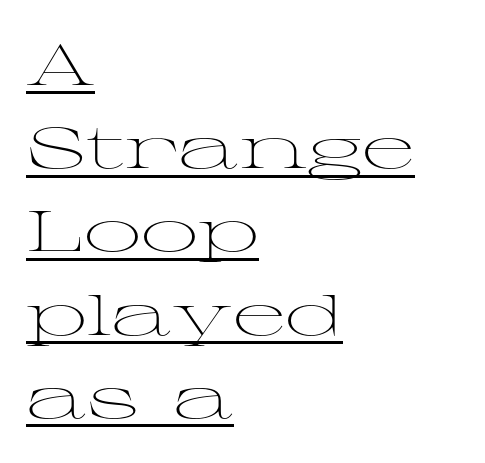
The image shows 57 px light, wide serif type, upright; set left-aligned, normal line spacing (1.46x), normal letter spacing, underlined; medium stroke contrast and a medium x-height.
